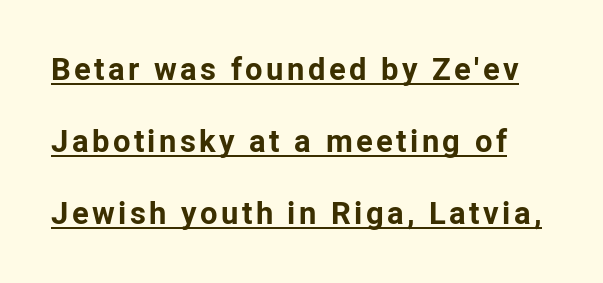
{"serif": "no", "italic": "no", "bold": "yes", "weight": "bold", "width": "normal", "stroke_contrast": "low", "x_height": "medium", "monospaced": "no", "underline": "yes", "line_spacing": "loose", "line_spacing_ratio": 2.32, "glyph_px": 31}
